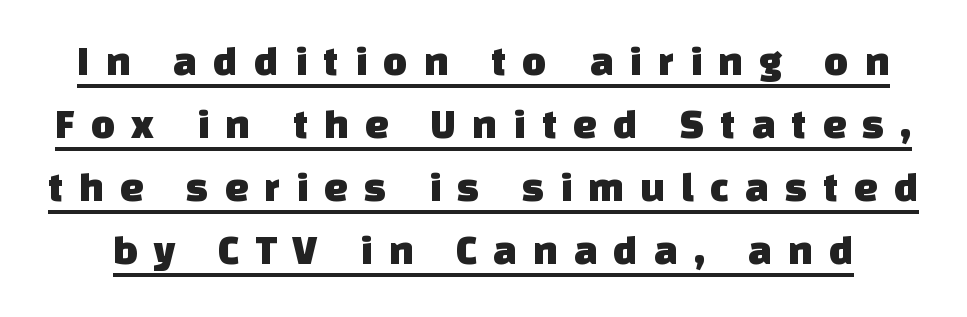
Q: Is the typeface a serif or a sans-serif typeface? A: Sans-serif.
Q: Is the text underlined? A: Yes.
Q: Is the spacing between letters normal or unusually wide? A: Unusually wide.
Q: Is the spacing between lines tight, normal or loose? A: Normal.
Q: Width (condensed, normal, or wide)? A: Normal.
Q: Stroke contrast? A: Low.
Q: x-height? A: Large.
Q: Monospaced? A: No.
